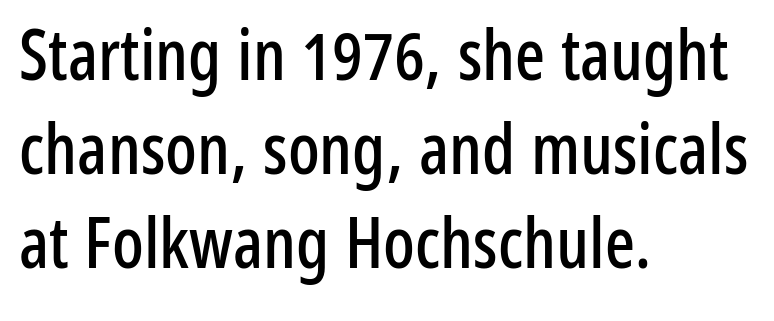
Q: Is the text italic (slanted)? A: No, it is upright.
Q: Is the typeface a serif or a sans-serif typeface? A: Sans-serif.
Q: Is the text underlined? A: No.
Q: How is the paragraph aligned? A: Left-aligned.
Q: Is the spacing between letters normal or unusually wide? A: Normal.
Q: Is the spacing between lines tight, normal or loose? A: Normal.
Q: Width (condensed, normal, or wide)? A: Condensed.
Q: Stroke contrast? A: Low.
Q: x-height? A: Medium.
Q: Monospaced? A: No.
